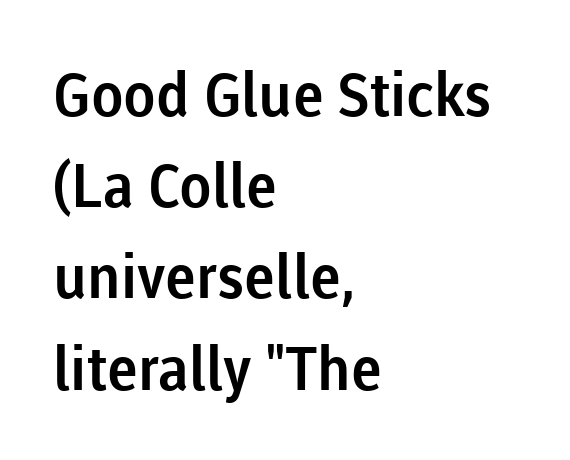
{"serif": "no", "italic": "no", "width": "normal", "stroke_contrast": "low", "x_height": "medium", "monospaced": "no", "underline": "no", "align": "left", "line_spacing": "normal", "line_spacing_ratio": 1.52, "letter_spacing": "normal", "letter_spacing_em": 0.0, "glyph_px": 60}
